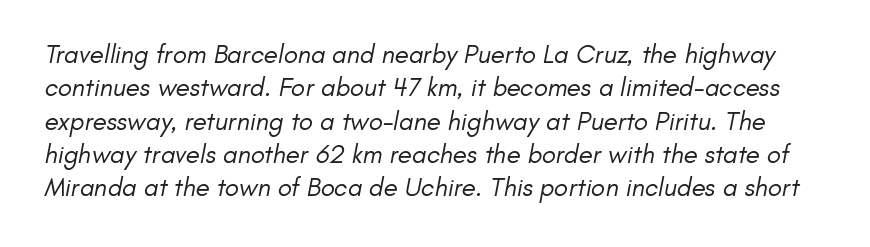
Q: Is the text bold? A: No.
Q: Is the text underlined? A: No.
Q: Is the spacing between letters normal or unusually wide? A: Normal.
Q: Is the spacing between lines tight, normal or loose? A: Normal.
